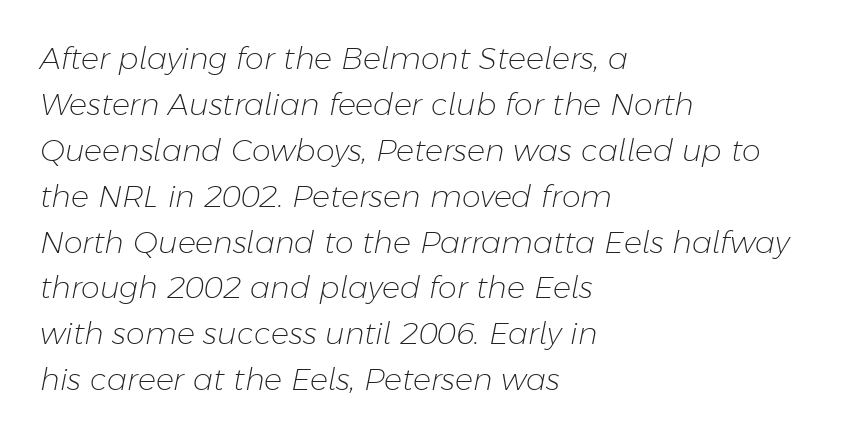
The image shows 30 px light type, italic (leaning right); set left-aligned, normal line spacing (1.53x), normal letter spacing, not underlined; low stroke contrast and a medium x-height.
